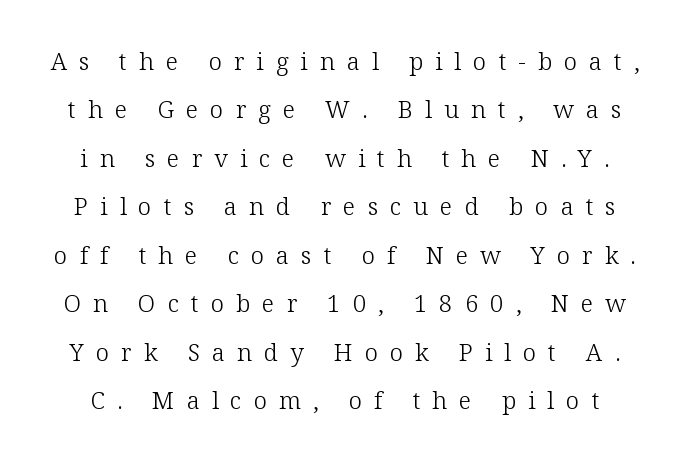
{"italic": "no", "bold": "no", "underline": "no", "line_spacing": "loose", "line_spacing_ratio": 2.02, "letter_spacing": "wide", "letter_spacing_em": 0.5, "glyph_px": 24}
